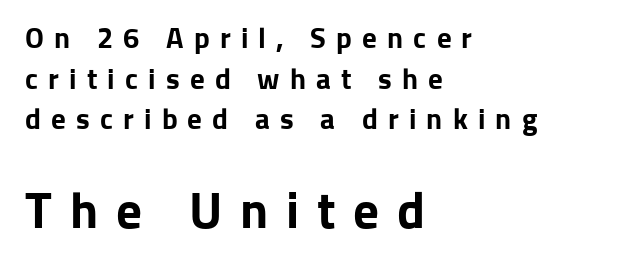
The image shows 51 px bold sans-serif type, upright; set left-aligned, normal line spacing (1.4x), unusually wide letter spacing (+0.35 em), not underlined; the second (bottom) block is 1.76x larger; low stroke contrast and a medium x-height.
